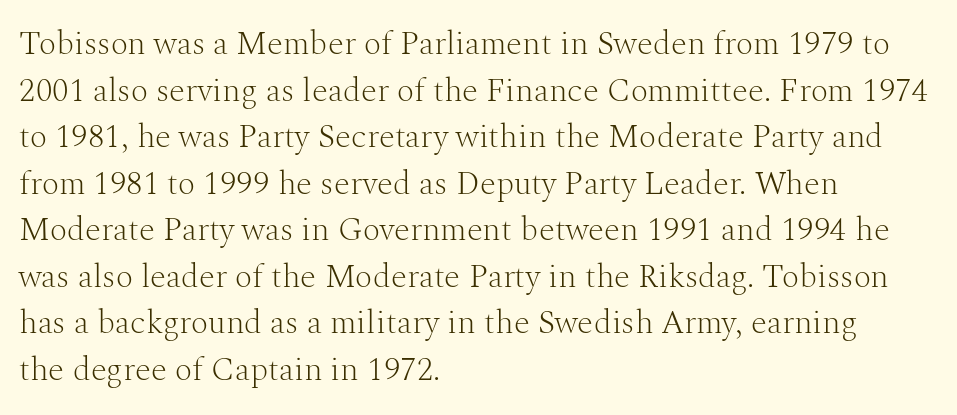
{"serif": "yes", "italic": "no", "bold": "no", "weight": "light", "width": "normal", "stroke_contrast": "medium", "x_height": "medium", "monospaced": "no", "underline": "no", "align": "left", "line_spacing": "normal", "line_spacing_ratio": 1.41, "letter_spacing": "normal", "letter_spacing_em": 0.0, "glyph_px": 33}
